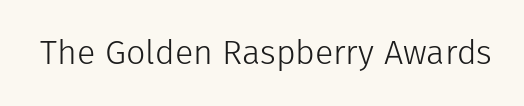
The image shows 34 px light sans-serif type, upright; set normal letter spacing, not underlined; low stroke contrast and a medium x-height.
